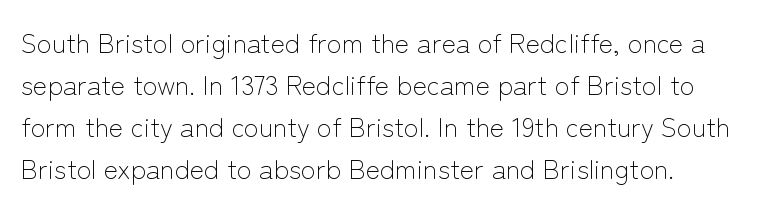
The words here are not underlined. No heavy texture on the line: the type isn't bold. Interline gaps are of average width in this sample. No extra tracking has been applied to these lines.
